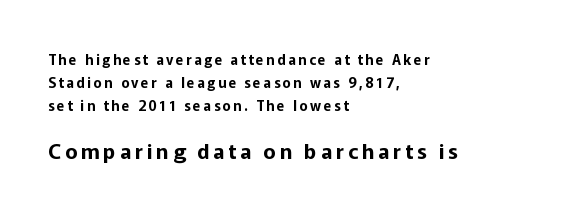
{"italic": "no", "underline": "no", "align": "left", "line_spacing": "normal", "line_spacing_ratio": 1.64, "larger_block": "second", "size_ratio": 1.5, "glyph_px": 21}
